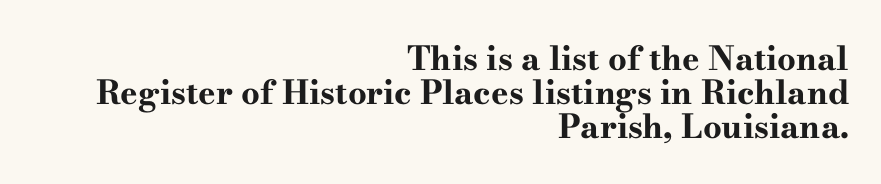
The image shows 33 px bold, wide serif type, upright; set right-aligned, tight line spacing (1.03x), normal letter spacing, not underlined; high stroke contrast and a small x-height.
